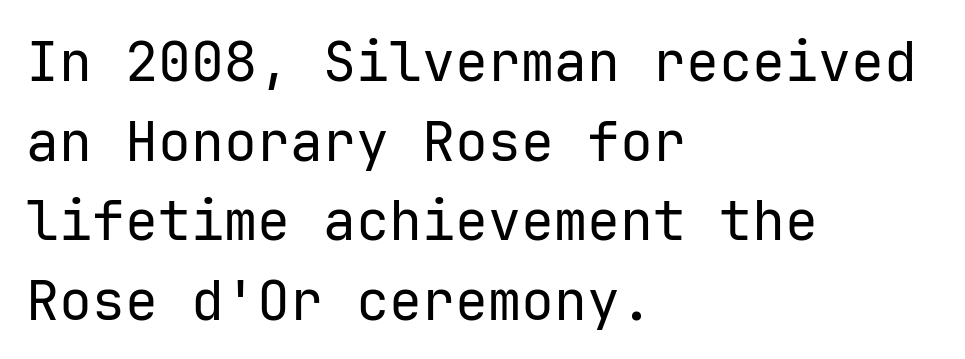
{"serif": "no", "italic": "no", "bold": "no", "weight": "regular", "width": "normal", "stroke_contrast": "low", "x_height": "medium", "monospaced": "yes", "underline": "no", "align": "left", "line_spacing": "normal", "line_spacing_ratio": 1.45, "letter_spacing": "normal", "letter_spacing_em": 0.0, "glyph_px": 55}
